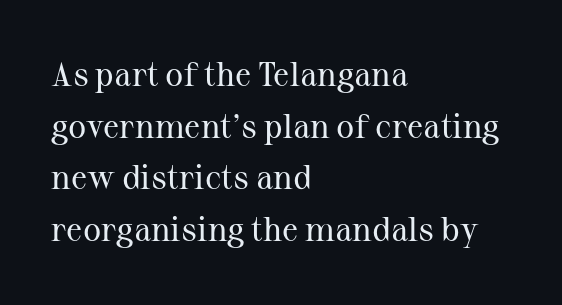
Upright lettering throughout. The passage shown is not underscored anywhere. A serif font was chosen for this passage. Which margin do the lines hug? The left one — the right edge is uneven. How would I describe the line gaps? Plain and ordinary.
